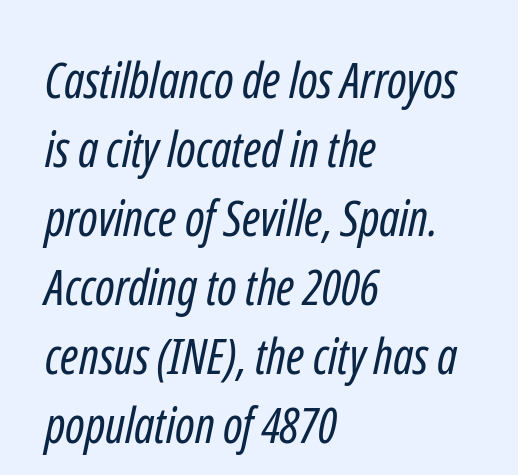
{"serif": "no", "bold": "no", "weight": "regular", "width": "condensed", "stroke_contrast": "low", "x_height": "medium", "monospaced": "no", "underline": "no", "align": "left", "line_spacing": "normal", "line_spacing_ratio": 1.41, "letter_spacing": "normal", "letter_spacing_em": 0.0, "glyph_px": 49}
